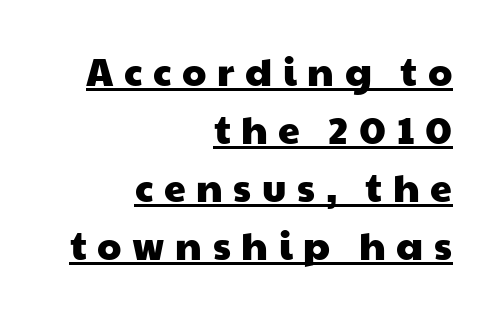
This rendering employs a face without finishing strokes, i.e., a sans-serif. Normally led — the rows are evenly, conventionally spaced. The rendering uses natural spacing where letterforms have individual widths. What decoration does the sample have? An underline. Students, note that the glyphs here are deliberately spaced far apart.
